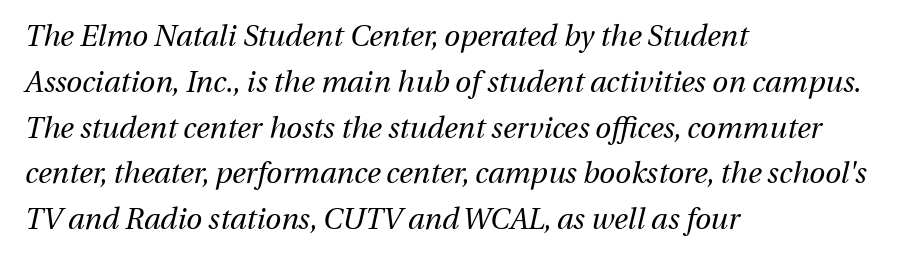
{"italic": "yes", "lean": "right", "slant_degrees": 13, "bold": "no", "weight": "regular", "width": "normal", "stroke_contrast": "medium", "x_height": "medium", "monospaced": "no", "underline": "no", "align": "left", "line_spacing": "normal", "line_spacing_ratio": 1.58, "letter_spacing": "normal", "letter_spacing_em": 0.0, "glyph_px": 29}
